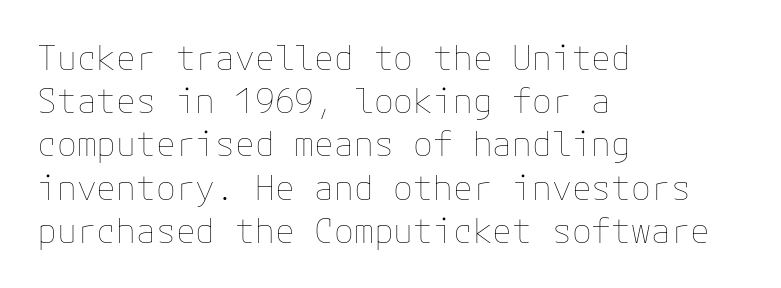
{"italic": "no", "bold": "no", "weight": "thin", "width": "normal", "stroke_contrast": "low", "x_height": "medium", "underline": "no", "align": "left", "line_spacing": "normal", "line_spacing_ratio": 1.31, "letter_spacing": "normal", "letter_spacing_em": 0.0, "glyph_px": 33}
